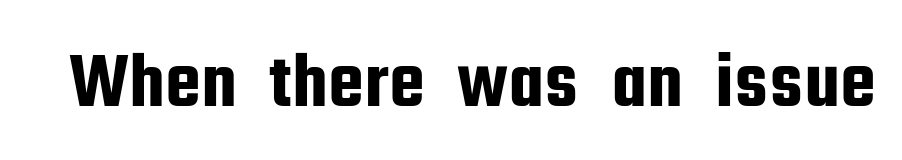
The image shows 80 px condensed sans-serif type, upright; set normal letter spacing, not underlined; low stroke contrast and a medium x-height.
